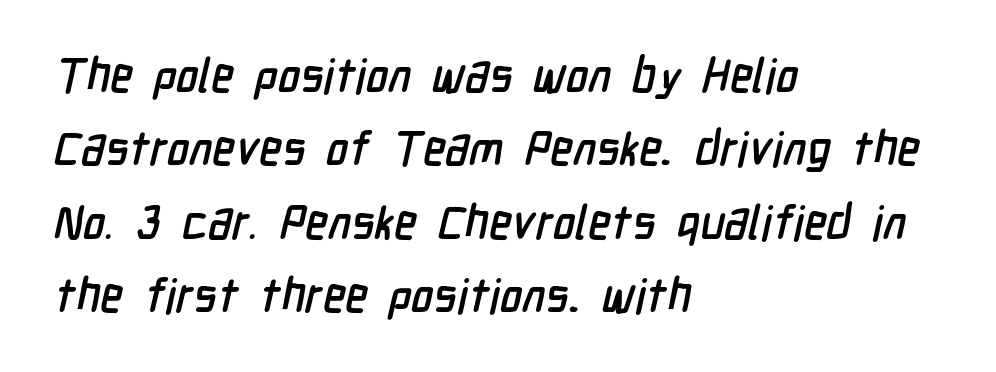
Bare-footed words on every line. Nobody touched the tracking dial on this one. The designer went with a sans here, leaving each stem footless. Short and long lines alike share a common starting point at left. Leading matches the norm, producing a regular column.
